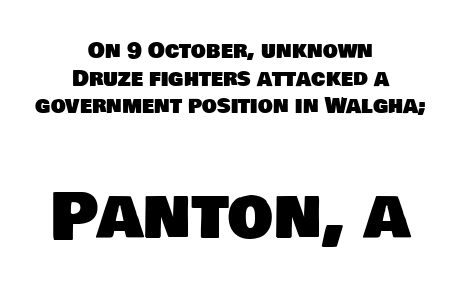
No word sits above an underline. The passage shown is typed in a proportional face where columns would drift. Reading down the block, each line starts at a different indent, mirrored at its end. The composition opens small and finishes big. The characters display no serif detailing; their extremities are plain.
